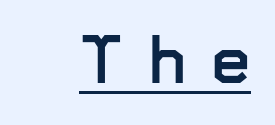
Q: Is the text italic (slanted)? A: No, it is upright.
Q: Is the typeface a serif or a sans-serif typeface? A: Sans-serif.
Q: Is the text underlined? A: Yes.
Q: Is the spacing between letters normal or unusually wide? A: Unusually wide.
Q: Width (condensed, normal, or wide)? A: Normal.
Q: Stroke contrast? A: Low.
Q: x-height? A: Medium.
Q: Monospaced? A: No.
